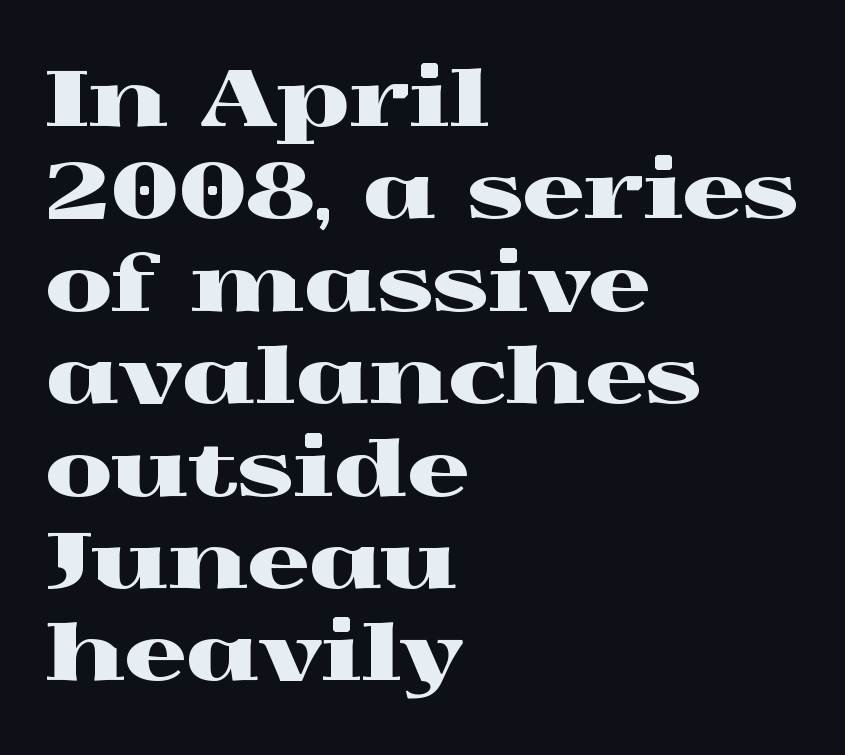
Q: Is the text italic (slanted)? A: No, it is upright.
Q: Is the typeface a serif or a sans-serif typeface? A: Serif.
Q: Is the text underlined? A: No.
Q: How is the paragraph aligned? A: Left-aligned.
Q: Is the spacing between letters normal or unusually wide? A: Normal.
Q: Width (condensed, normal, or wide)? A: Wide.
Q: x-height? A: Medium.
Q: Monospaced? A: No.
